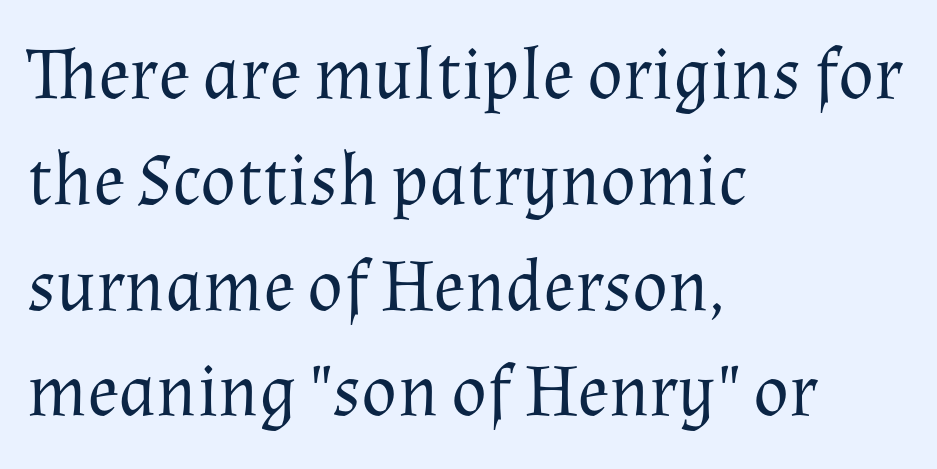
Look at the tracking — it's just the regular setting, nothing added. The paragraph shown leans on its left margin. Every character sits straight up, as roman type does. A typesetter would label this face a serif. Type without underlining. The passage shown is not bold in any degree.
